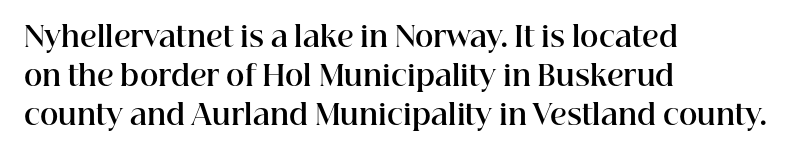
{"serif": "yes", "italic": "no", "bold": "yes", "weight": "bold", "width": "normal", "stroke_contrast": "high", "x_height": "medium", "monospaced": "no", "underline": "no", "align": "left", "line_spacing": "normal", "line_spacing_ratio": 1.4, "letter_spacing": "normal", "letter_spacing_em": 0.0, "glyph_px": 28}
